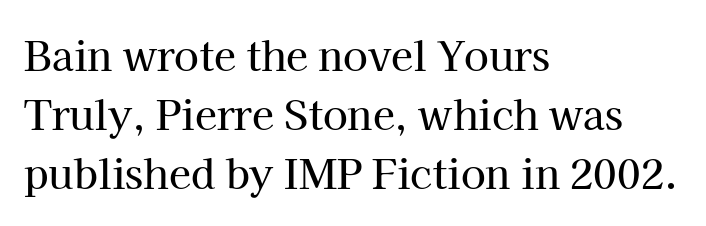
The image shows 40 px serif type, upright; set left-aligned, normal line spacing (1.48x), normal letter spacing, not underlined; high stroke contrast and a medium x-height.
